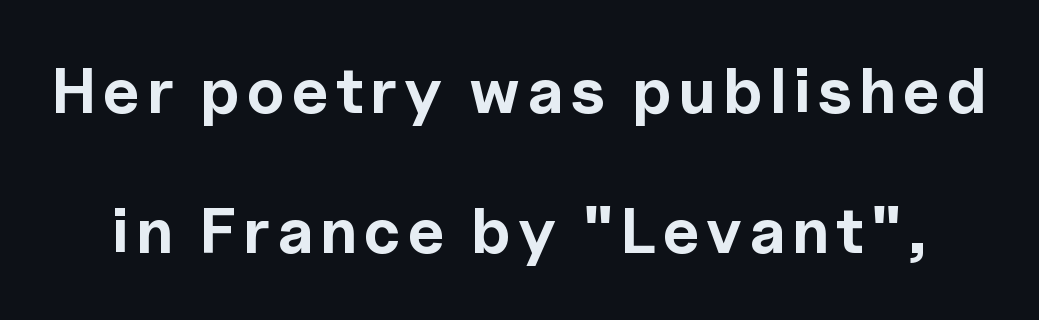
{"serif": "no", "italic": "no", "bold": "yes", "weight": "bold", "width": "normal", "x_height": "medium", "monospaced": "no", "underline": "no", "line_spacing": "loose", "line_spacing_ratio": 2.18, "glyph_px": 64}
